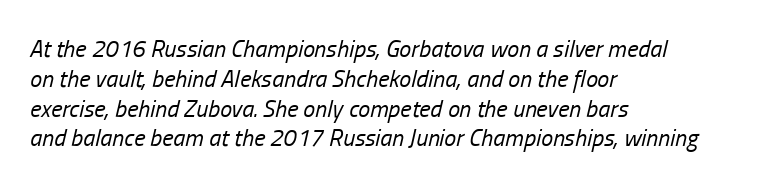
{"italic": "yes", "lean": "right", "slant_degrees": 13, "bold": "no", "underline": "no", "align": "left", "line_spacing_ratio": 1.24, "letter_spacing": "normal", "letter_spacing_em": 0.0, "glyph_px": 24}
